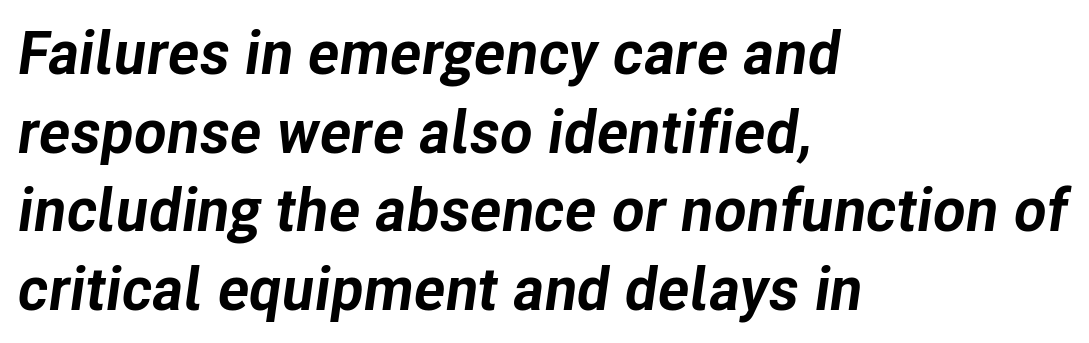
These lines carry a lot of weight — the face is fully bold. If you drew a line through each stem, it would be angled. Rows of type keep a routine distance in the vertical direction. Nobody drew a line under any word here. Proportional: the letters do not fall into vertical columns. The type is set solid horizontally, with unmodified tracking.
